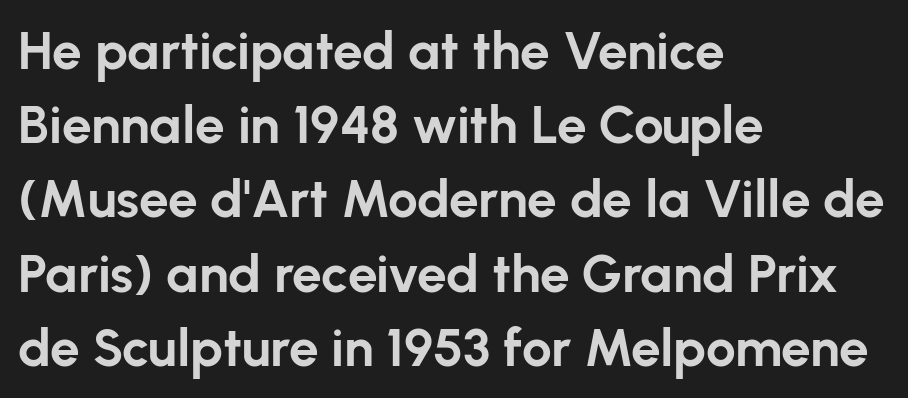
The face used here is rendered with its standard letterfit. Underline: absent. In terms of leading, this rendering sits right in the middle. The rag falls on the right side of this text block.
